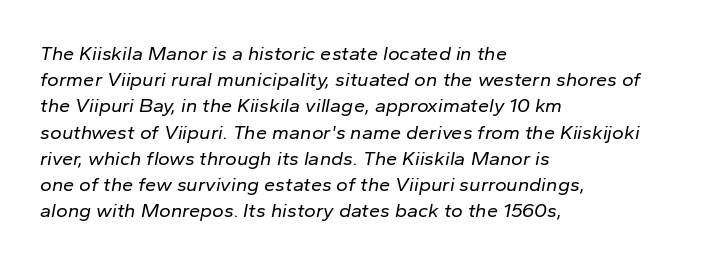
The image shows 20 px text type, italic (leaning right); set left-aligned, normal line spacing (1.31x), normal letter spacing, not underlined.
